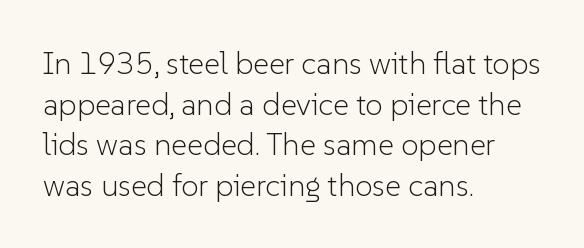
To sum up the face: it is a sans, with no serifs. Tracking value appears to be zero — textbook default spacing. Unbolded letterforms with no extra heft. Here the designer chose a conventional face with non-uniform glyph widths.
